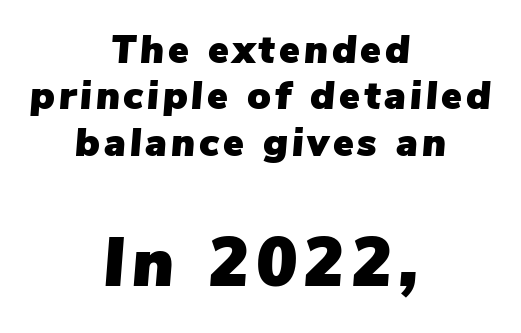
{"italic": "yes", "lean": "right", "slant_degrees": 5, "width": "normal", "stroke_contrast": "low", "x_height": "medium", "monospaced": "no", "underline": "no", "align": "center", "line_spacing_ratio": 1.19, "larger_block": "second", "size_ratio": 1.74, "glyph_px": 68}
